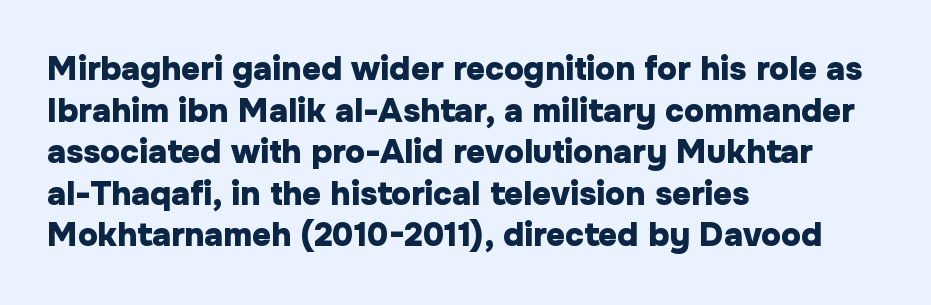
The image shows 33 px heavy sans-serif type, upright; set left-aligned, normal line spacing (1.26x), normal letter spacing, not underlined; low stroke contrast and a medium x-height.
